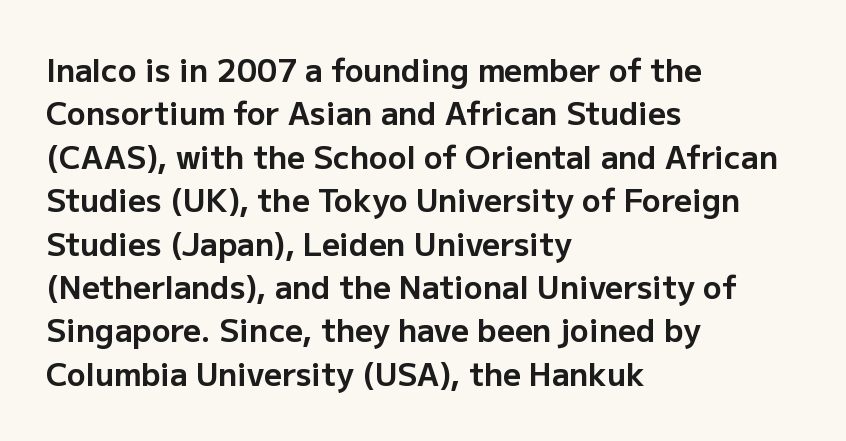
The image shows 31 px bold sans-serif type, upright; set left-aligned, normal line spacing (1.4x), normal letter spacing, not underlined; low stroke contrast and a medium x-height.
